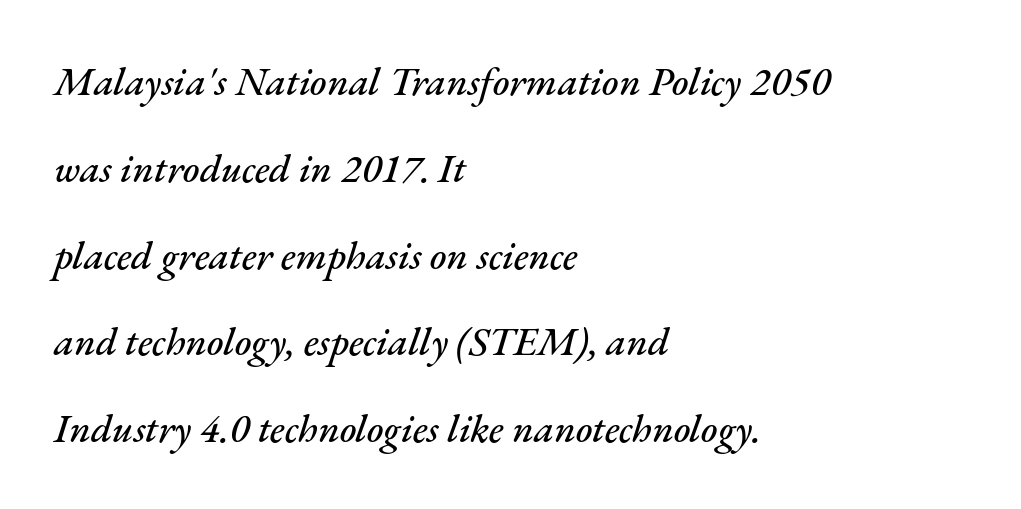
The whole block is typeset with a tilt. Nothing unusual about the tracking: characters are spaced as the font intends. The space beneath each line is pristine and unruled. The letters advance in unequal steps, a hallmark of proportional type. Line spacing here is loose. These lines are set flush left with a ragged right edge.
